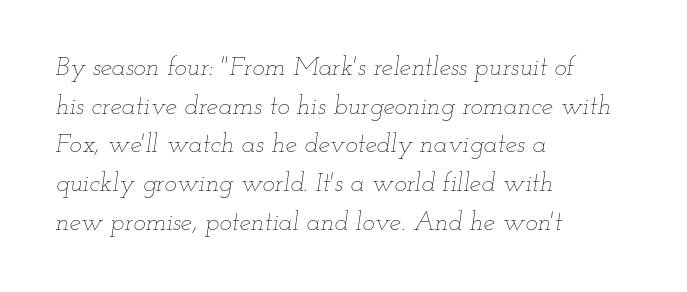
Q: Is the text bold? A: No.
Q: Is the text italic (slanted)? A: Yes, it leans right by about 12 degrees.
Q: Is the text underlined? A: No.
Q: How is the paragraph aligned? A: Left-aligned.
Q: Is the spacing between letters normal or unusually wide? A: Normal.
Q: Is the spacing between lines tight, normal or loose? A: Normal.
